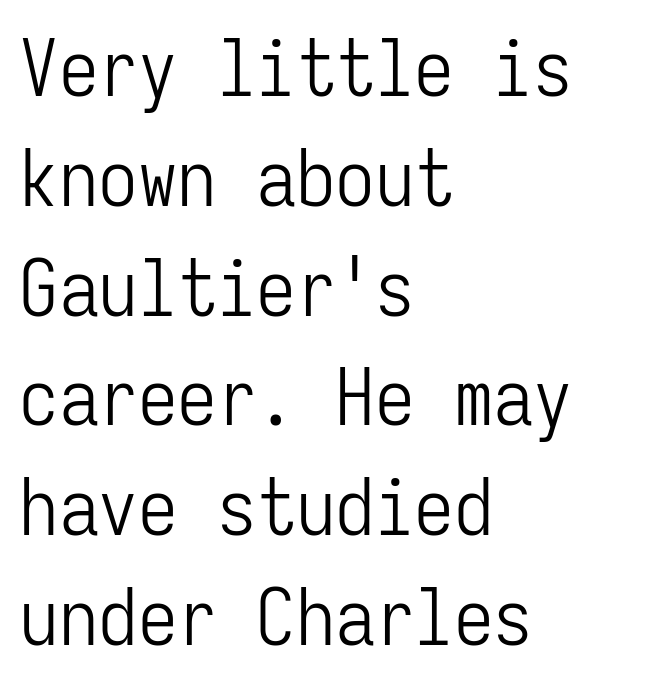
Whoever set this chose a conventional vertical rhythm. The type is set solid horizontally, with unmodified tracking. A typesetter would call this monospace, since all characters share one set width. Designer's note — italics off, roman on. Stems and bowls with no extra thickness — not bold. Examine the stroke ends and you'll find no serifs.
